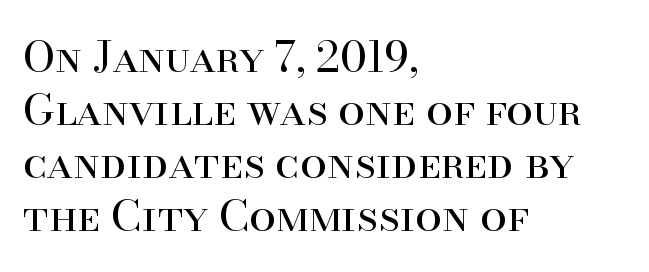
Q: Is the text bold? A: No.
Q: Is the text italic (slanted)? A: No, it is upright.
Q: Is the typeface a serif or a sans-serif typeface? A: Serif.
Q: Is the text underlined? A: No.
Q: How is the paragraph aligned? A: Left-aligned.
Q: Is the spacing between letters normal or unusually wide? A: Normal.
Q: Width (condensed, normal, or wide)? A: Normal.
Q: Stroke contrast? A: High.
Q: x-height? A: Small.
Q: Monospaced? A: No.
